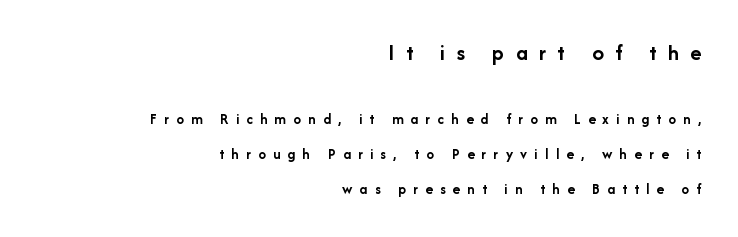
{"italic": "no", "bold": "yes", "underline": "no", "align": "right", "line_spacing": "loose", "line_spacing_ratio": 2.34, "letter_spacing": "wide", "letter_spacing_em": 0.49, "larger_block": "first", "size_ratio": 1.53, "glyph_px": 23}
